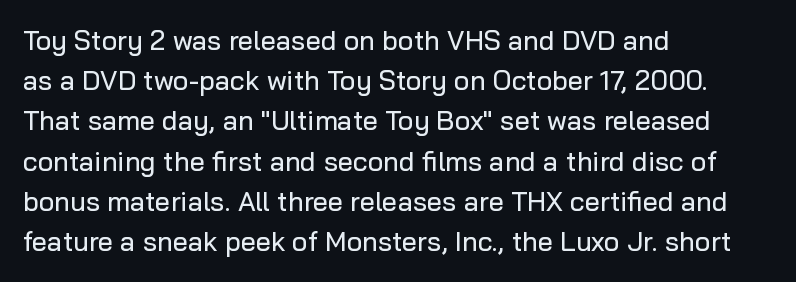
The image shows 27 px text type, upright; set left-aligned, normal line spacing (1.49x), normal letter spacing, not underlined.
